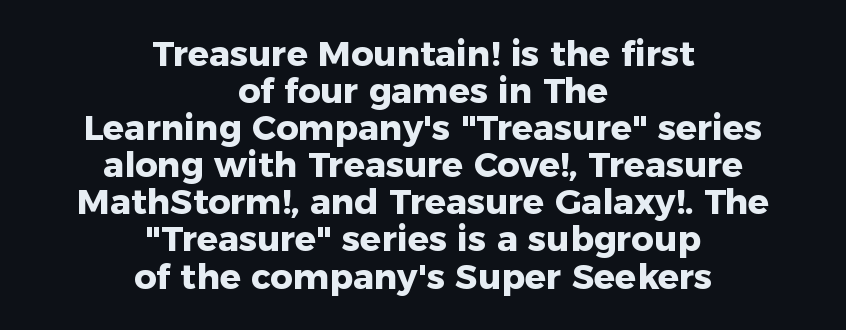
{"serif": "no", "italic": "no", "bold": "yes", "weight": "heavy", "width": "normal", "stroke_contrast": "low", "x_height": "medium", "monospaced": "no", "underline": "no", "align": "center", "line_spacing": "tight", "line_spacing_ratio": 1.06, "letter_spacing": "normal", "letter_spacing_em": 0.0, "glyph_px": 35}
